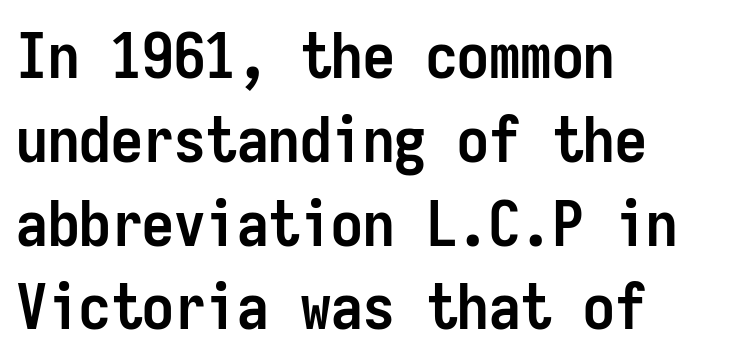
Characters follow at the spacing the type designer built in. Is the block centered? No — it sits flush against the left margin. Each letter, wide or thin by design, is forced into the same width here. The letters stand straight up with perfectly vertical stems. Check the space under the baseline: it is left empty. The glyphs in this specimen are sans serif.
